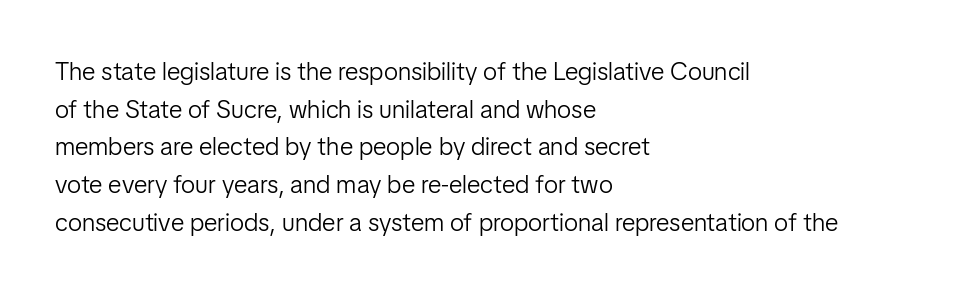
Q: Is the text bold? A: No.
Q: Is the text italic (slanted)? A: No, it is upright.
Q: Is the text underlined? A: No.
Q: How is the paragraph aligned? A: Left-aligned.
Q: Is the spacing between letters normal or unusually wide? A: Normal.
Q: Is the spacing between lines tight, normal or loose? A: Normal.
